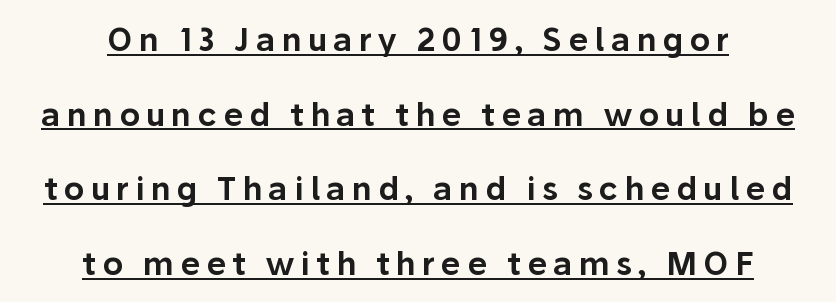
Q: Is the text italic (slanted)? A: No, it is upright.
Q: Is the typeface a serif or a sans-serif typeface? A: Sans-serif.
Q: Is the text underlined? A: Yes.
Q: How is the paragraph aligned? A: Centered.
Q: Is the spacing between lines tight, normal or loose? A: Loose.
Q: Width (condensed, normal, or wide)? A: Normal.
Q: Stroke contrast? A: Low.
Q: x-height? A: Medium.
Q: Monospaced? A: No.
